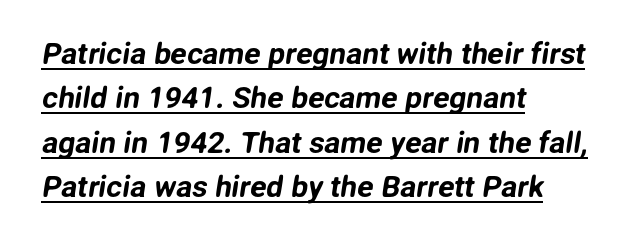
Q: Is the typeface a serif or a sans-serif typeface? A: Sans-serif.
Q: Is the text underlined? A: Yes.
Q: How is the paragraph aligned? A: Left-aligned.
Q: Is the spacing between letters normal or unusually wide? A: Normal.
Q: Is the spacing between lines tight, normal or loose? A: Normal.
Q: Width (condensed, normal, or wide)? A: Normal.
Q: Stroke contrast? A: Low.
Q: x-height? A: Medium.
Q: Monospaced? A: No.
